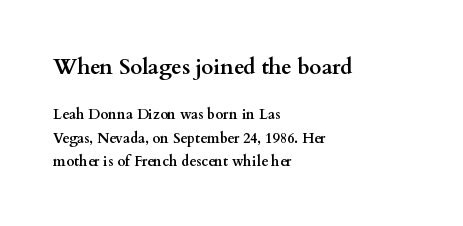
{"italic": "no", "bold": "yes", "underline": "no", "align": "left", "line_spacing": "normal", "line_spacing_ratio": 1.68, "letter_spacing": "normal", "letter_spacing_em": 0.0, "larger_block": "first", "size_ratio": 1.5, "glyph_px": 21}
